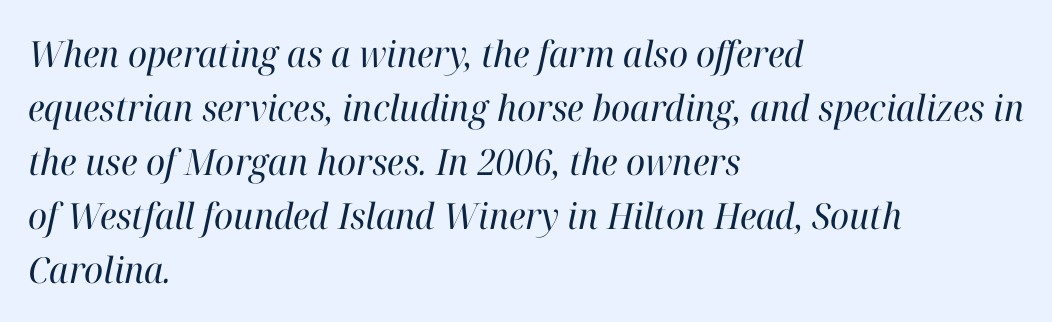
Q: Is the text bold? A: No.
Q: Is the text italic (slanted)? A: Yes, it leans right by about 12 degrees.
Q: Is the typeface a serif or a sans-serif typeface? A: Serif.
Q: Is the text underlined? A: No.
Q: How is the paragraph aligned? A: Left-aligned.
Q: Is the spacing between letters normal or unusually wide? A: Normal.
Q: Is the spacing between lines tight, normal or loose? A: Normal.
Q: Width (condensed, normal, or wide)? A: Normal.
Q: Stroke contrast? A: High.
Q: x-height? A: Medium.
Q: Monospaced? A: No.
